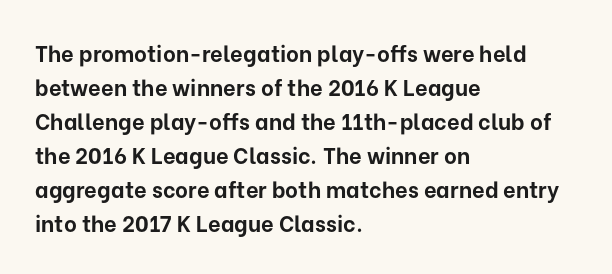
Underline: absent. Default kerning and tracking; the words read as compact shapes. Successive baselines arrive at the customary interval. You can tell it's not italic because the verticals are truly vertical. One-word summary of the alignment: left. These lines carry a lot of weight — the face is fully bold.
